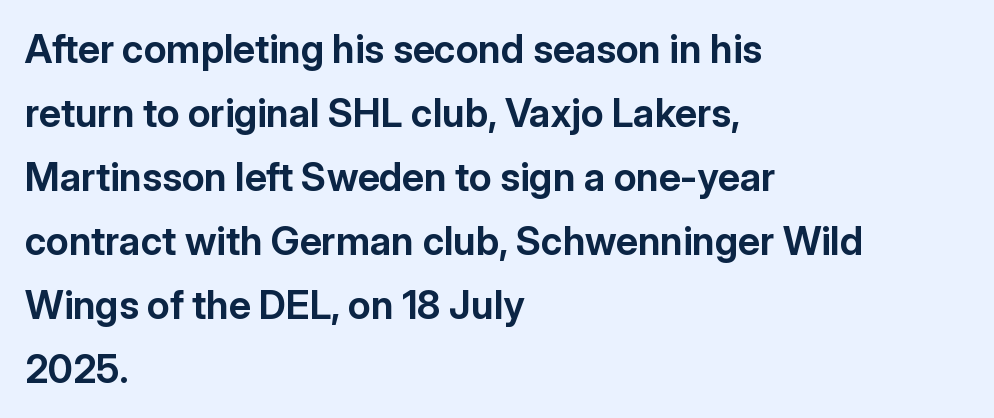
Italic: no, the glyphs are upright roman. The lines sit at an ordinary, default distance from one another. This sample has the flowing, uneven cadence of proportional lettering. The ragged edge is on the right, which tells us the setting is flush left.
